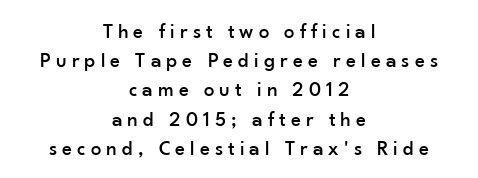
The image shows 21 px text type, upright; set centered, normal line spacing (1.39x), unusually wide letter spacing (+0.24 em), not underlined.
